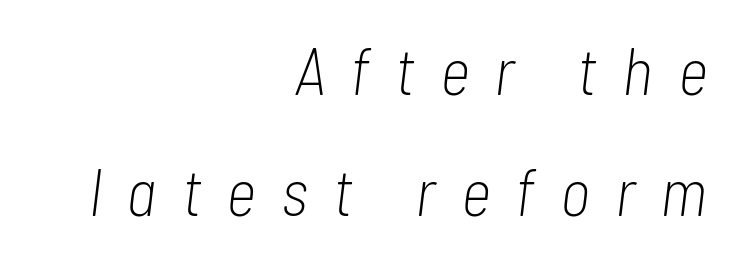
{"italic": "yes", "lean": "right", "slant_degrees": 7, "bold": "no", "weight": "light", "width": "condensed", "stroke_contrast": "low", "x_height": "medium", "monospaced": "no", "underline": "no", "align": "right", "line_spacing_ratio": 1.83, "letter_spacing": "wide", "letter_spacing_em": 0.38, "glyph_px": 66}
